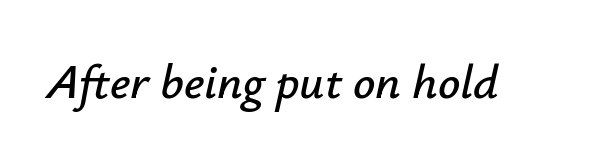
An italicized treatment has been applied to the whole sample. These lines are rendered in a variable-pitch font. Standard letterfit; no display-style spreading of the glyphs. Underline: absent.
